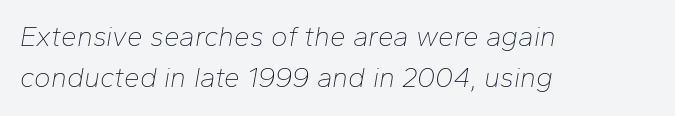
{"italic": "yes", "lean": "right", "slant_degrees": 10, "bold": "no", "weight": "thin", "width": "normal", "stroke_contrast": "low", "x_height": "medium", "monospaced": "no", "underline": "no", "align": "left", "line_spacing": "normal", "line_spacing_ratio": 1.48, "letter_spacing": "normal", "letter_spacing_em": 0.0, "glyph_px": 28}
